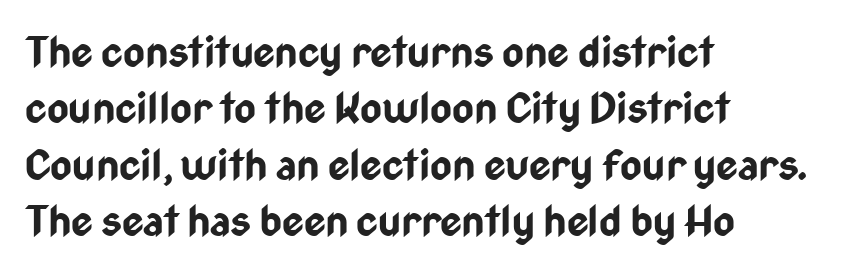
The rows are spaced the way most documents space them. Nothing sits at the stroke ends, so this counts as sans-serif. If you drew a line through each stem, it would be perfectly vertical. Standard letterfit; no display-style spreading of the glyphs. Heft: maximum for text — a bold. Note the varied advance widths — an 'i' is clearly narrower than an 'm'.
